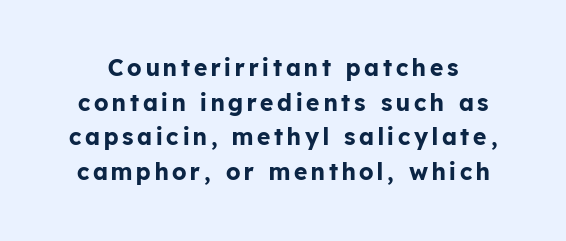
Emphasis by weight is at full strength: bold. The lettering holds an erect, upright posture throughout. Is there much room between lines? A standard amount, neither cramped nor airy. Only glyphs here, with clear space below each row.
